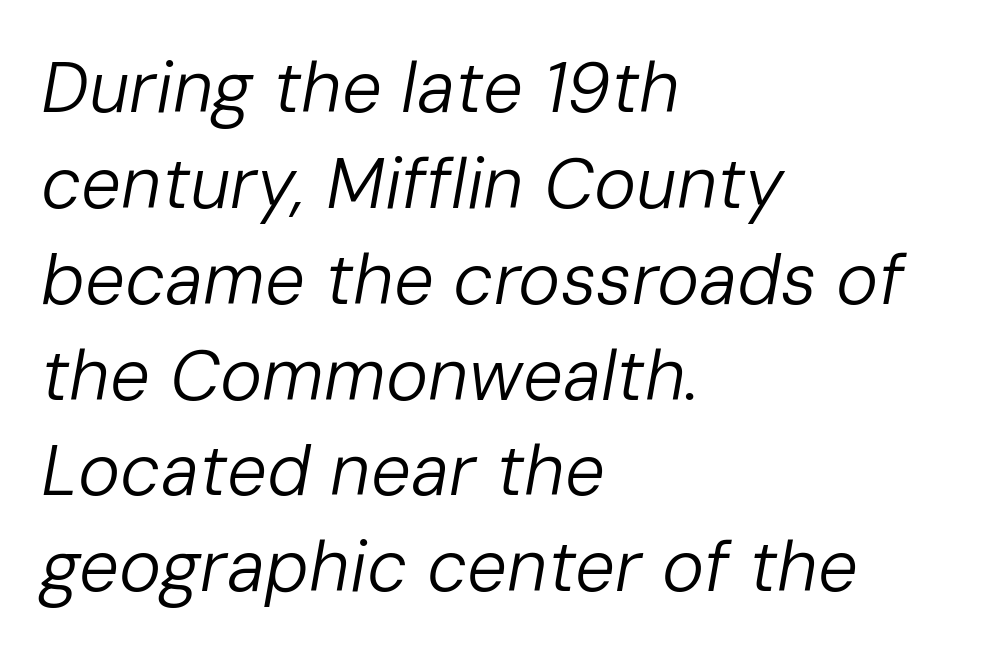
Q: Is the text bold? A: No.
Q: Is the text italic (slanted)? A: Yes, it leans right by about 10 degrees.
Q: Is the text underlined? A: No.
Q: How is the paragraph aligned? A: Left-aligned.
Q: Is the spacing between letters normal or unusually wide? A: Normal.
Q: Is the spacing between lines tight, normal or loose? A: Normal.
Q: Width (condensed, normal, or wide)? A: Normal.
Q: Stroke contrast? A: Low.
Q: x-height? A: Medium.
Q: Monospaced? A: No.
